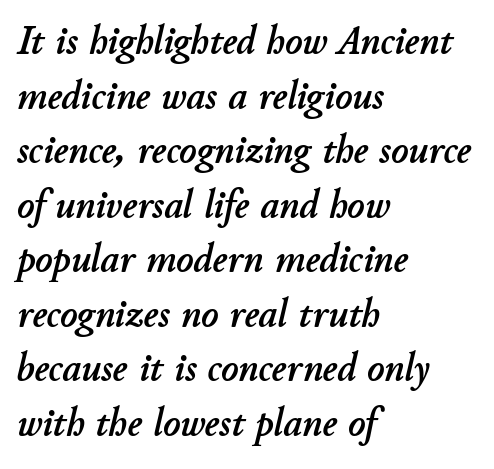
Reading down the column, the eye jumps a familiar distance to each next line. Does extra space separate the letters? No, they use regular spacing. Character widths vary here, with narrow letters taking less room than wide ones. The glyphs look as if they've been sheared to an angle. Check under the words: just untouched page. This sample is left-justified, so line endings fall wherever the words run out.
